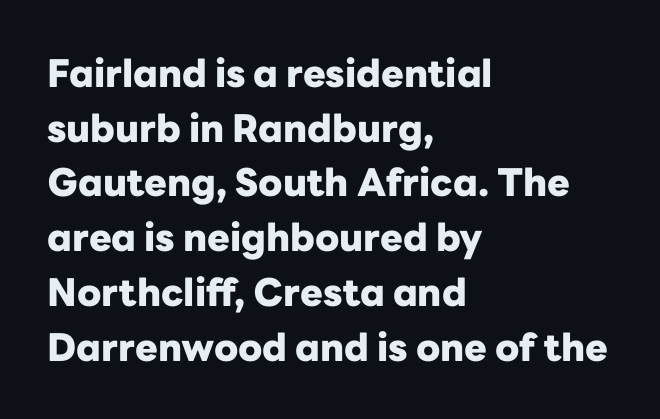
Q: Is the text bold? A: Yes.
Q: Is the text italic (slanted)? A: No, it is upright.
Q: Is the typeface a serif or a sans-serif typeface? A: Sans-serif.
Q: Is the text underlined? A: No.
Q: How is the paragraph aligned? A: Left-aligned.
Q: Is the spacing between letters normal or unusually wide? A: Normal.
Q: Is the spacing between lines tight, normal or loose? A: Normal.
Q: Width (condensed, normal, or wide)? A: Normal.
Q: Stroke contrast? A: Low.
Q: x-height? A: Medium.
Q: Monospaced? A: No.
